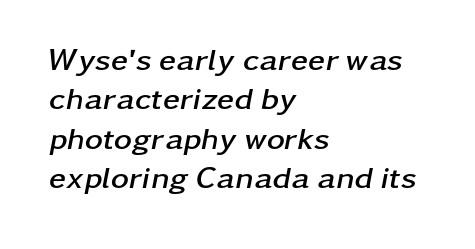
Q: Is the text bold? A: Yes.
Q: Is the text italic (slanted)? A: Yes, it leans right by about 11 degrees.
Q: Is the text underlined? A: No.
Q: How is the paragraph aligned? A: Left-aligned.
Q: Is the spacing between letters normal or unusually wide? A: Normal.
Q: Is the spacing between lines tight, normal or loose? A: Normal.
Q: Width (condensed, normal, or wide)? A: Wide.
Q: Stroke contrast? A: Low.
Q: x-height? A: Medium.
Q: Monospaced? A: No.
